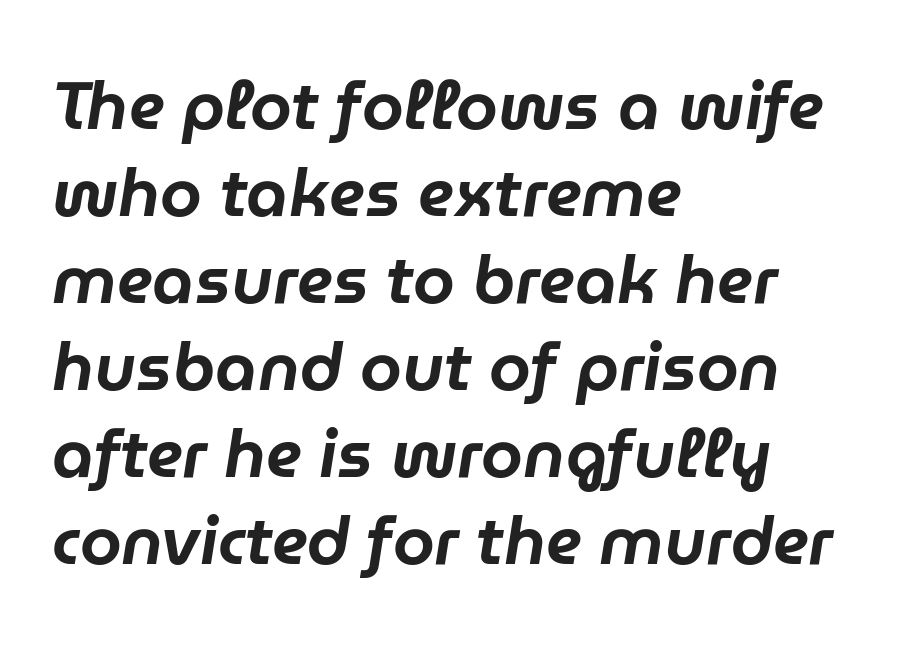
{"italic": "yes", "lean": "right", "slant_degrees": 9, "width": "normal", "stroke_contrast": "low", "x_height": "medium", "monospaced": "no", "underline": "no", "align": "left", "line_spacing": "normal", "line_spacing_ratio": 1.3, "letter_spacing": "normal", "letter_spacing_em": 0.0, "glyph_px": 67}
